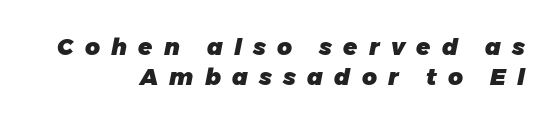
{"italic": "yes", "lean": "right", "slant_degrees": 11, "bold": "yes", "underline": "no", "align": "right", "line_spacing": "normal", "line_spacing_ratio": 1.32, "letter_spacing": "wide", "letter_spacing_em": 0.49, "glyph_px": 23}
